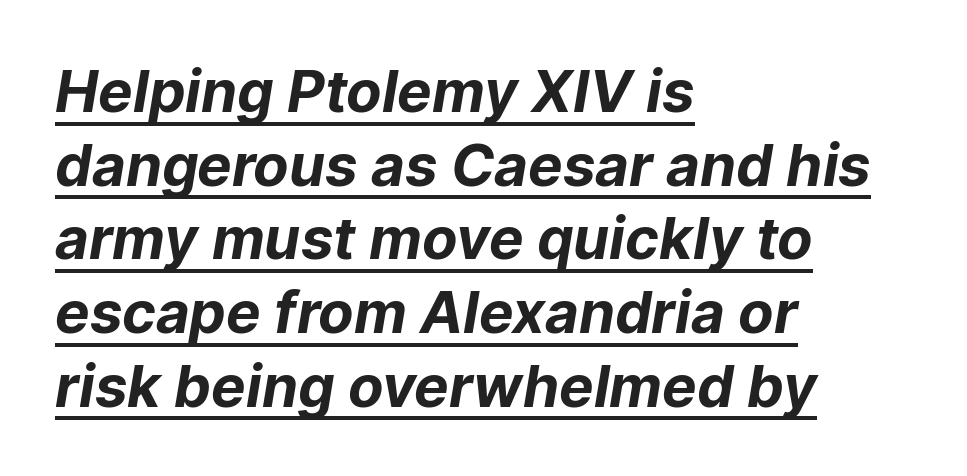
The image shows 58 px bold sans-serif type; set left-aligned, normal line spacing (1.27x), normal letter spacing, underlined; low stroke contrast and a medium x-height.
